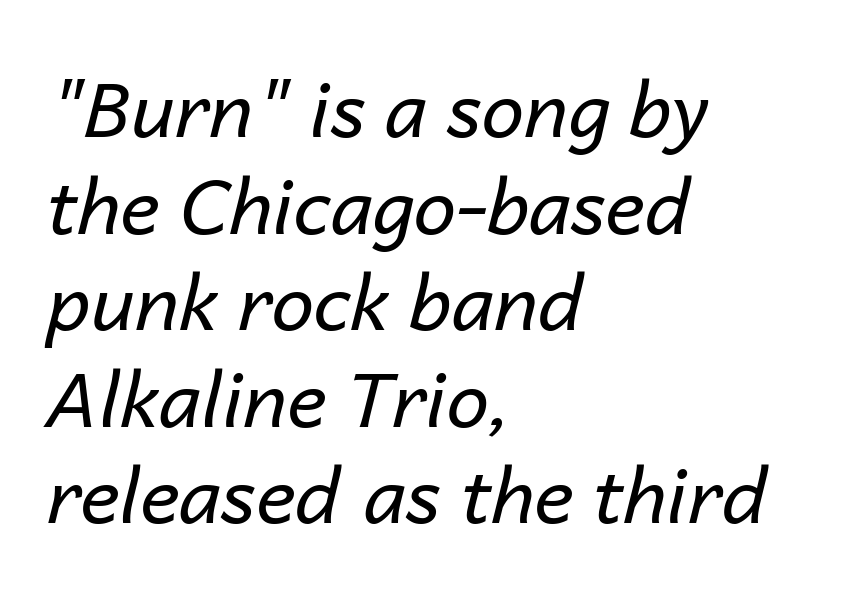
Q: Is the text bold? A: No.
Q: Is the text italic (slanted)? A: Yes, it leans right by about 14 degrees.
Q: Is the text underlined? A: No.
Q: How is the paragraph aligned? A: Left-aligned.
Q: Is the spacing between letters normal or unusually wide? A: Normal.
Q: Is the spacing between lines tight, normal or loose? A: Normal.
Q: Width (condensed, normal, or wide)? A: Normal.
Q: Stroke contrast? A: Low.
Q: x-height? A: Medium.
Q: Monospaced? A: No.
